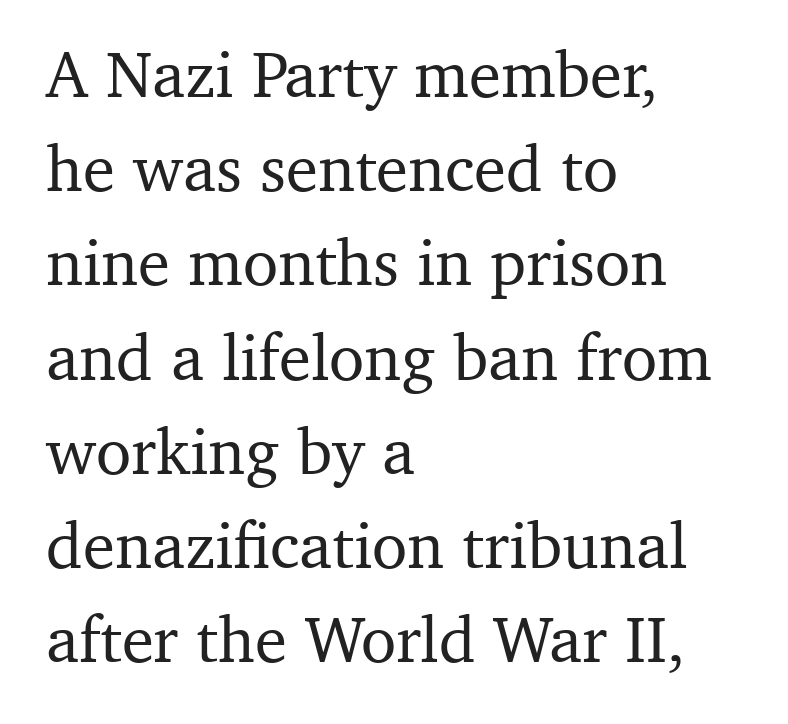
Q: Is the text italic (slanted)? A: No, it is upright.
Q: Is the typeface a serif or a sans-serif typeface? A: Serif.
Q: Is the text underlined? A: No.
Q: How is the paragraph aligned? A: Left-aligned.
Q: Is the spacing between letters normal or unusually wide? A: Normal.
Q: Is the spacing between lines tight, normal or loose? A: Normal.
Q: Width (condensed, normal, or wide)? A: Normal.
Q: Stroke contrast? A: Medium.
Q: x-height? A: Medium.
Q: Monospaced? A: No.
